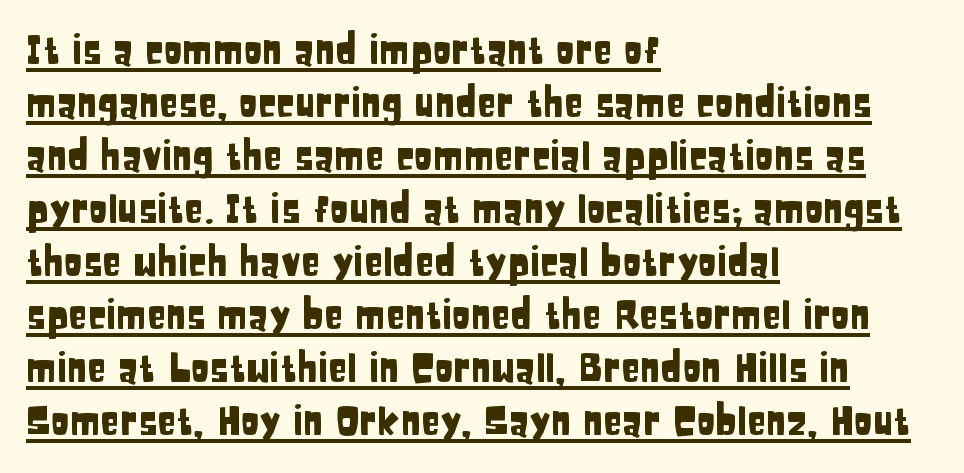
The gaps between neighbouring characters are ordinary and unremarkable. Nope, no serifs anywhere on these letters. Every character sits straight up, as roman type does. These characters rest on top of a visible drawn line. All the whitespace from short lines collects on the right.
